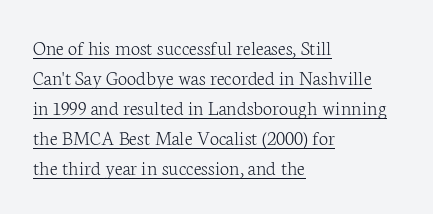
A light-to-regular cut is what we see here. This sample uses an upright cut, with every glyph sitting square on the baseline. The passage shown stacks its lines at a standard gap. Each line starts at the same left margin while the right side varies. The glyphs are accompanied by a horizontal stroke just below them. These lines keep a tight, regular rhythm from letter to letter.
